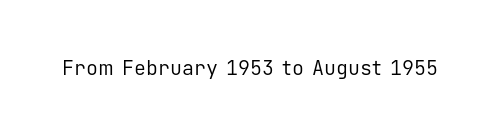
{"italic": "no", "bold": "no", "underline": "no", "letter_spacing": "normal", "letter_spacing_em": 0.0, "glyph_px": 20}
